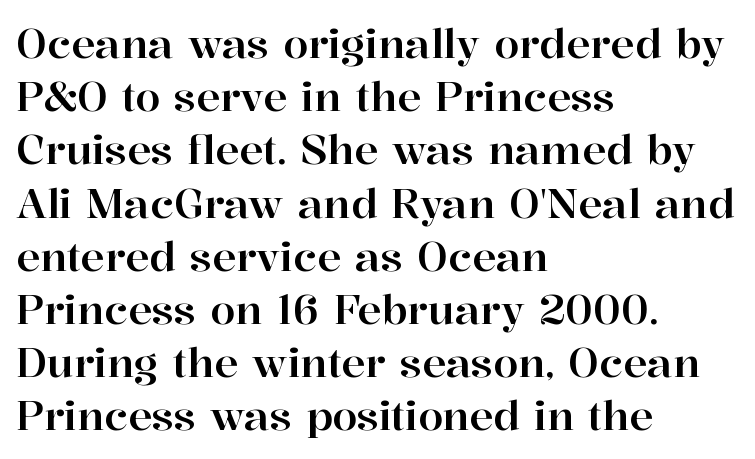
{"serif": "yes", "italic": "no", "width": "normal", "stroke_contrast": "high", "x_height": "medium", "monospaced": "no", "underline": "no", "align": "left", "line_spacing": "normal", "line_spacing_ratio": 1.33, "letter_spacing": "normal", "letter_spacing_em": 0.0, "glyph_px": 40}
